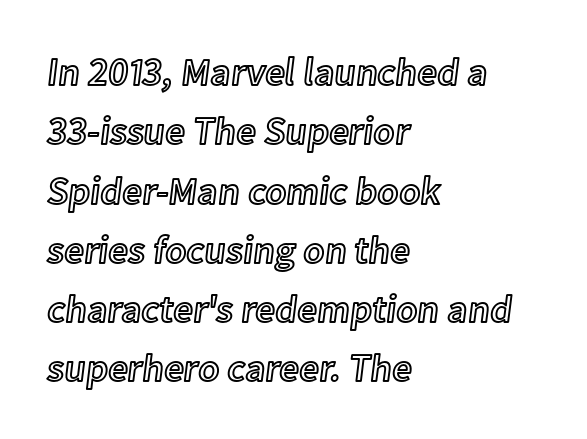
{"width": "normal", "x_height": "medium", "monospaced": "no", "underline": "no", "align": "left", "line_spacing": "normal", "line_spacing_ratio": 1.52, "letter_spacing": "normal", "letter_spacing_em": 0.0, "glyph_px": 39}
